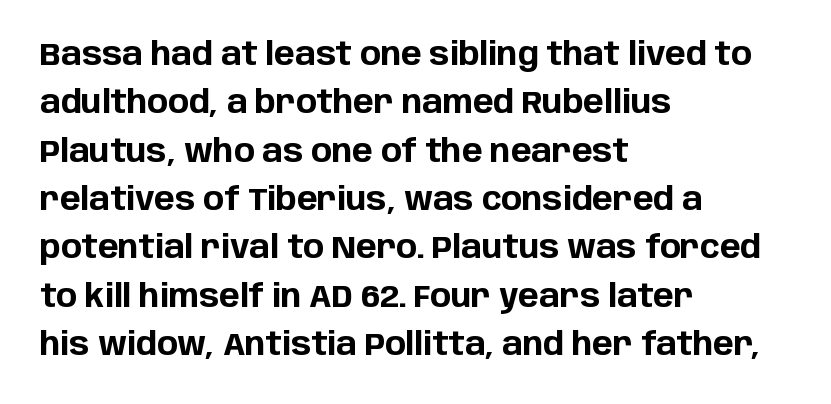
The image shows 31 px bold sans-serif type, upright; set left-aligned, normal line spacing (1.56x), normal letter spacing, not underlined; low stroke contrast and a large x-height.
